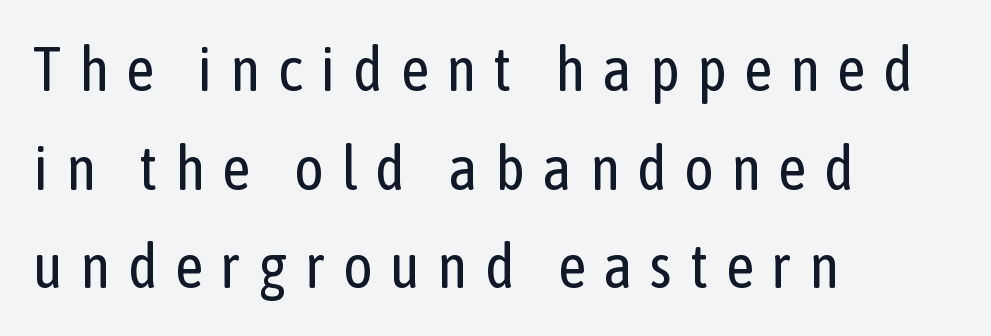
The image shows 62 px regular-weight, condensed sans-serif type, upright; set left-aligned, normal line spacing (1.59x), unusually wide letter spacing (+0.28 em), not underlined; low stroke contrast and a medium x-height.
